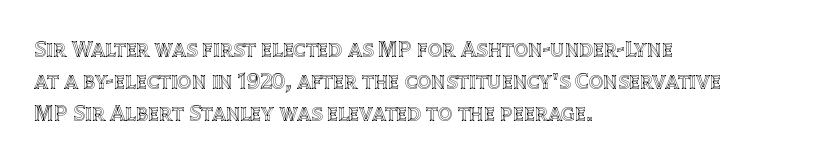
Q: Is the text italic (slanted)? A: No, it is upright.
Q: Is the text underlined? A: No.
Q: How is the paragraph aligned? A: Left-aligned.
Q: Is the spacing between letters normal or unusually wide? A: Normal.
Q: Is the spacing between lines tight, normal or loose? A: Normal.
